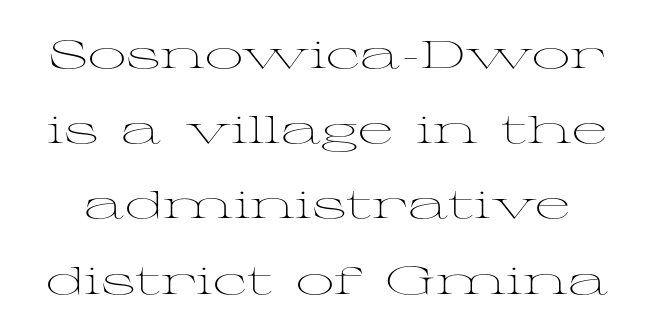
{"serif": "yes", "italic": "no", "bold": "no", "weight": "light", "width": "wide", "stroke_contrast": "medium", "x_height": "medium", "monospaced": "no", "underline": "no", "line_spacing": "loose", "line_spacing_ratio": 1.98, "letter_spacing": "normal", "letter_spacing_em": 0.0, "glyph_px": 38}
